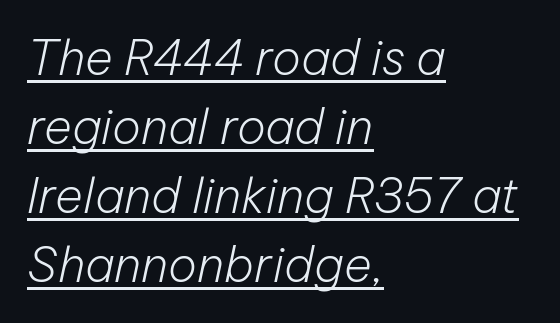
You could not count columns in this text — the font is proportionally spaced. The face used here appears with an underline applied. Layout note: lines flush left. The lettering tilts uniformly, giving the passage an italic look. The type is set solid horizontally, with unmodified tracking. Think standard paragraph weight, or any step lighter than that.
